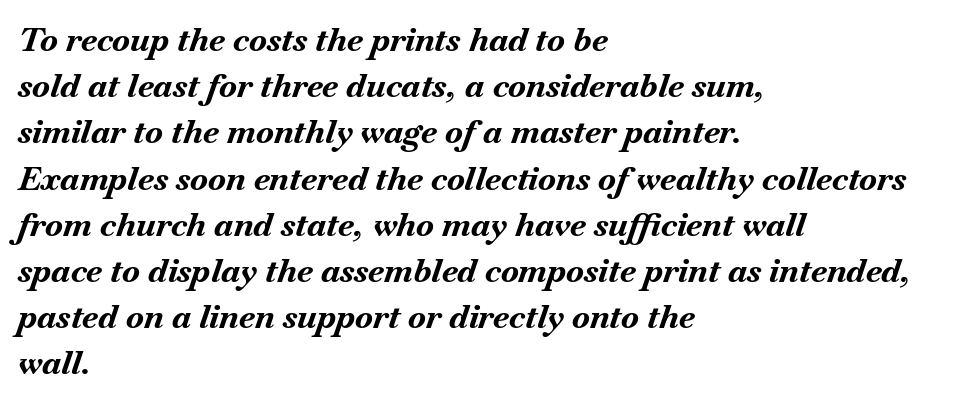
The image shows 33 px bold type, italic (leaning right); set left-aligned, normal line spacing (1.4x), normal letter spacing, not underlined; medium stroke contrast and a small x-height.
